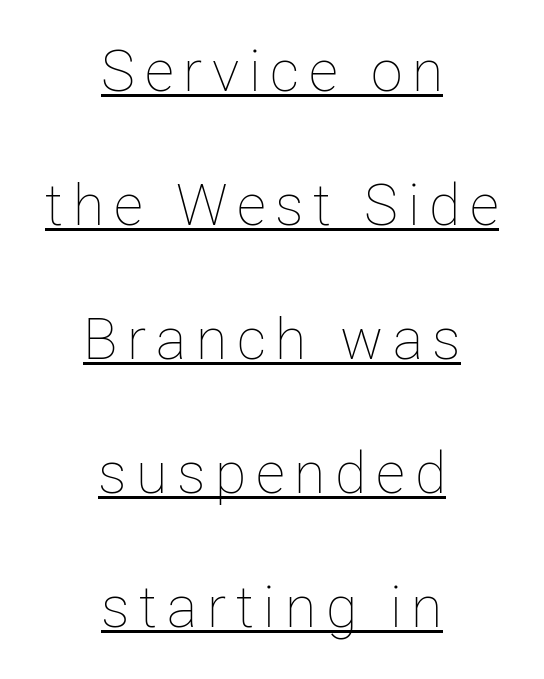
{"italic": "no", "bold": "no", "weight": "thin", "width": "normal", "stroke_contrast": "low", "x_height": "medium", "monospaced": "no", "underline": "yes", "align": "center", "line_spacing": "loose", "line_spacing_ratio": 2.35, "glyph_px": 57}
